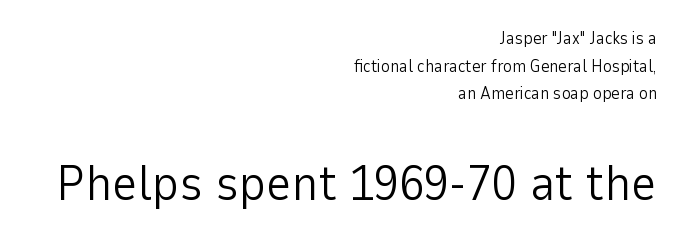
{"serif": "no", "italic": "no", "bold": "no", "weight": "light", "width": "normal", "stroke_contrast": "low", "x_height": "medium", "monospaced": "no", "underline": "no", "align": "right", "line_spacing": "normal", "line_spacing_ratio": 1.63, "letter_spacing": "normal", "letter_spacing_em": 0.0, "larger_block": "second", "size_ratio": 2.94, "glyph_px": 50}
